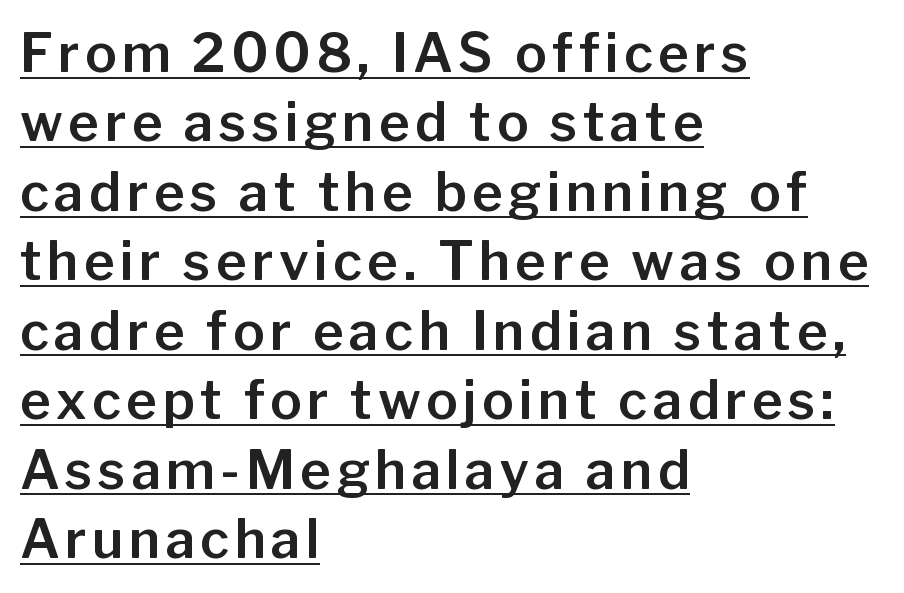
The rendering uses the underline text-decoration. Unlike italic type, these characters show no tilt at all. The compositor pushed each line to the left boundary. The type family on display is of the sans-serif kind. Do the characters align in a grid? No, the font is proportional. Each new line begins a customary step beneath the previous one.
